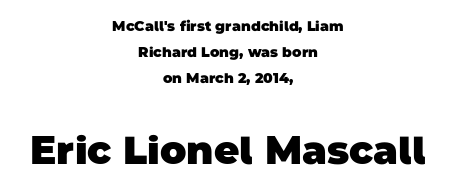
The image shows 39 px heavy sans-serif type; set centered, line spacing 1.85x, normal letter spacing, not underlined; the second (bottom) block is 2.79x larger; low stroke contrast and a large x-height.
